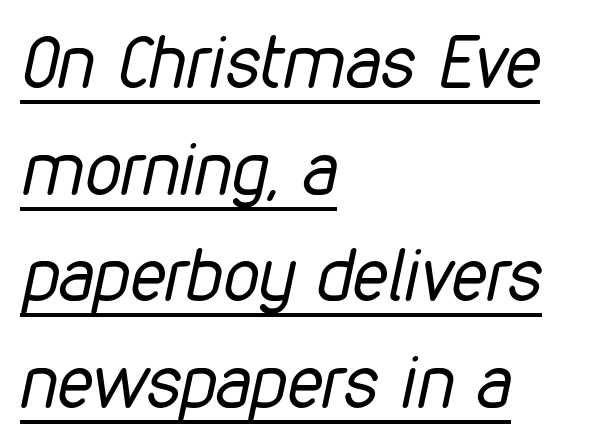
Standard letterfit; no display-style spreading of the glyphs. The sample's only ornament is a line tracing under the words. What's the leading like? Ordinary, nothing unusual. Varying glyph widths throughout — classic text-font behaviour. The typeface has the unassuming heft of standard copy or less. The paragraph has a hard left edge and a soft right edge.
